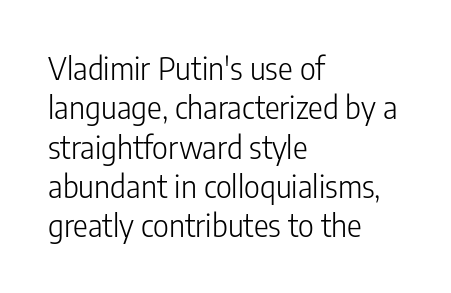
No feet cap the strokes, marking this as sans-serif type. No extra ink here — the face is not bold. The rendering uses natural spacing where letterforms have individual widths. Each row of text sits above clean, open space.
